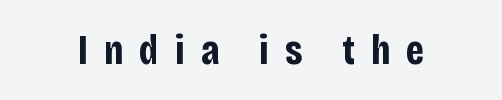
{"serif": "no", "italic": "no", "bold": "yes", "weight": "bold", "width": "condensed", "stroke_contrast": "low", "x_height": "large", "monospaced": "no", "underline": "no", "letter_spacing": "wide", "letter_spacing_em": 0.38, "glyph_px": 42}
